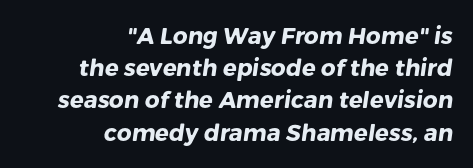
The image shows 23 px bold type; set right-aligned, normal line spacing (1.4x), normal letter spacing, not underlined.
